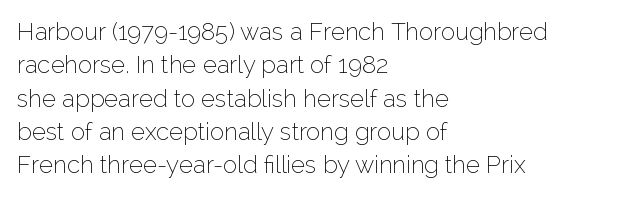
The image shows 24 px text type, upright; set left-aligned, normal line spacing (1.39x), normal letter spacing, not underlined.
